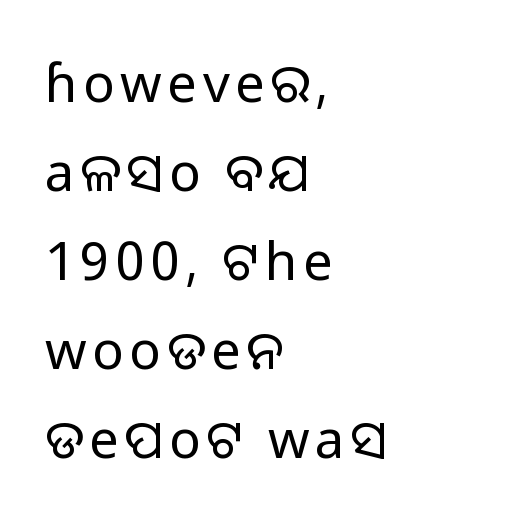
Quick note: underline off. Are there feet on the stems? There aren't — it's a sans. Summary of weight: not heavy and not bold. This is the regular roman posture of the typeface. In CSS terms this would be text-align: left. Varying glyph widths throughout — classic text-font behaviour.
